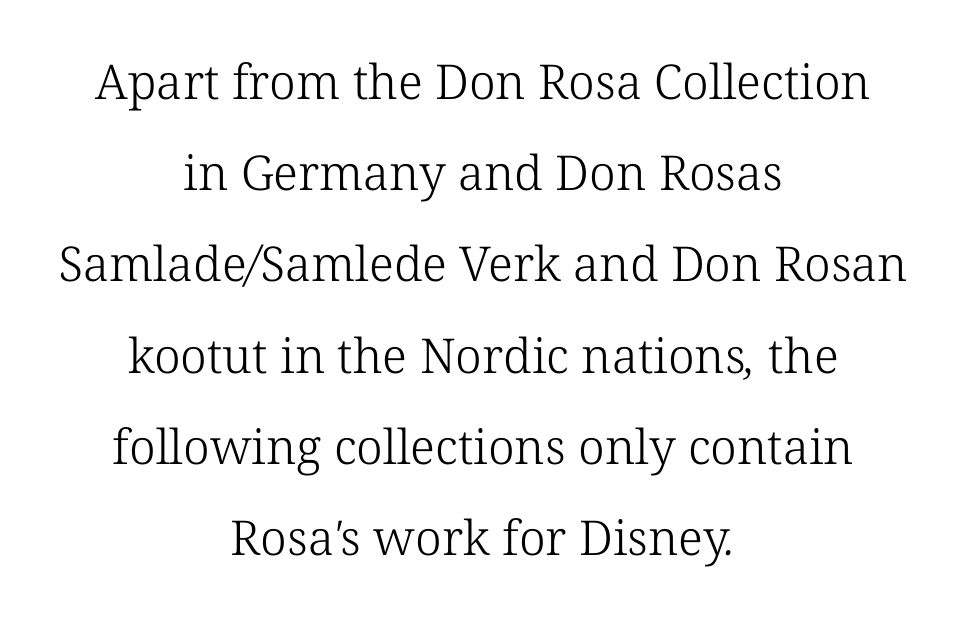
Loosely led — the rows are spread out. Font category for this specimen: serif. The letterforms sit shoulder to shoulder at normal distance. The cut favours lightness, reaching ordinary text weight at its darkest. A bare baseline throughout the passage.
